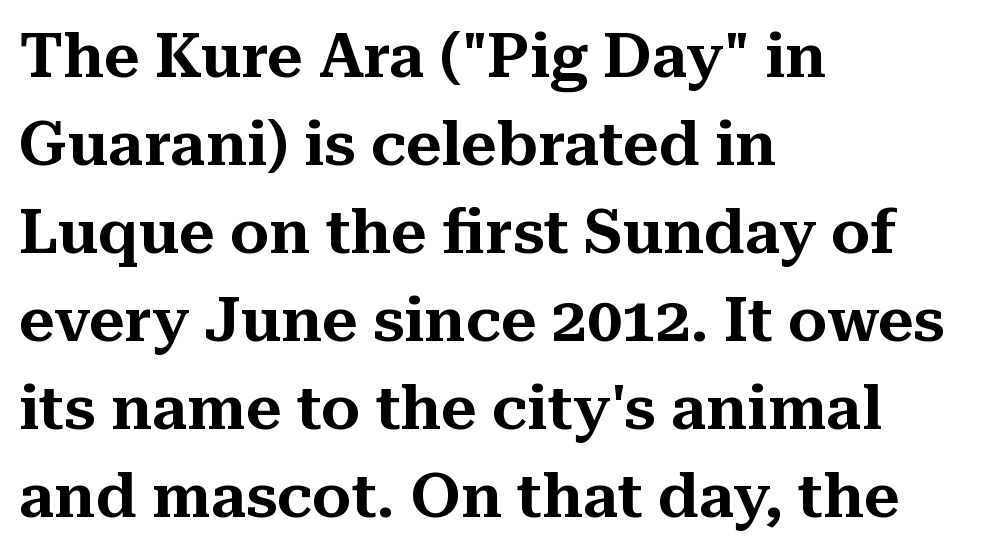
The letters stand straight up with perfectly vertical stems. Quick note: interline space is typical. Teacher's note: observe the even left margin — that is flush-left alignment. Serifs: yes, visible at the terminals of the letterforms. The face used here is proportionally spaced, like ordinary book or web type.
